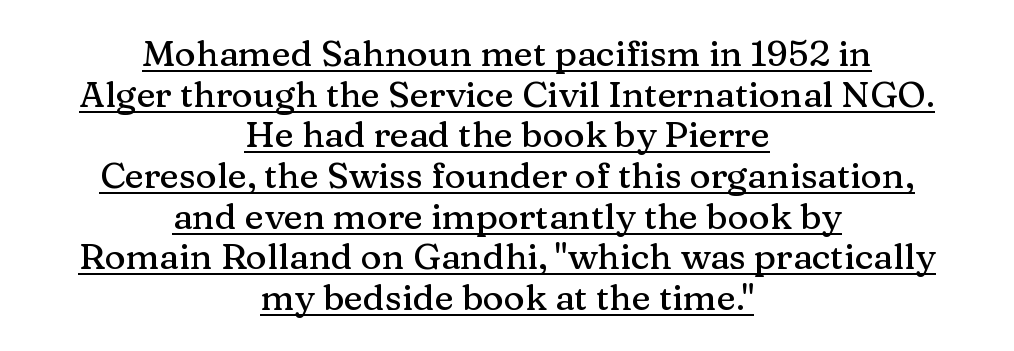
{"serif": "yes", "italic": "no", "width": "normal", "stroke_contrast": "medium", "x_height": "medium", "monospaced": "no", "underline": "yes", "align": "center", "line_spacing": "tight", "line_spacing_ratio": 1.13, "letter_spacing": "normal", "letter_spacing_em": 0.0, "glyph_px": 36}
